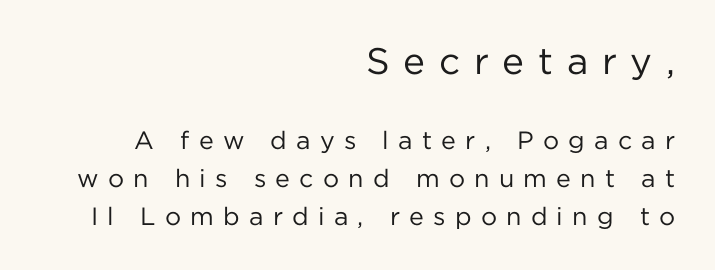
Q: Is the text bold? A: No.
Q: Is the text italic (slanted)? A: No, it is upright.
Q: Is the typeface a serif or a sans-serif typeface? A: Sans-serif.
Q: Is the text underlined? A: No.
Q: How is the paragraph aligned? A: Right-aligned.
Q: Is the spacing between letters normal or unusually wide? A: Unusually wide.
Q: Is the spacing between lines tight, normal or loose? A: Normal.
Q: Which block of text is set in a larger size, the first (top) or the second (bottom)? A: The first (top) one.
Q: Width (condensed, normal, or wide)? A: Normal.
Q: Stroke contrast? A: Low.
Q: x-height? A: Medium.
Q: Monospaced? A: No.
